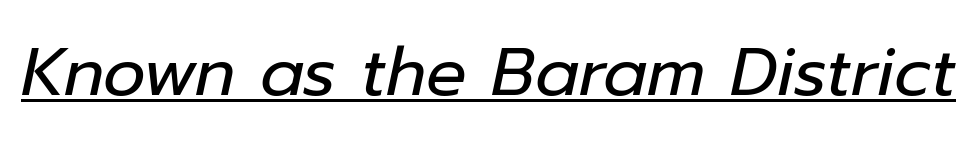
{"italic": "yes", "lean": "right", "slant_degrees": 12, "bold": "no", "weight": "regular", "width": "normal", "stroke_contrast": "low", "x_height": "medium", "monospaced": "no", "underline": "yes", "letter_spacing": "normal", "letter_spacing_em": 0.0, "glyph_px": 67}
